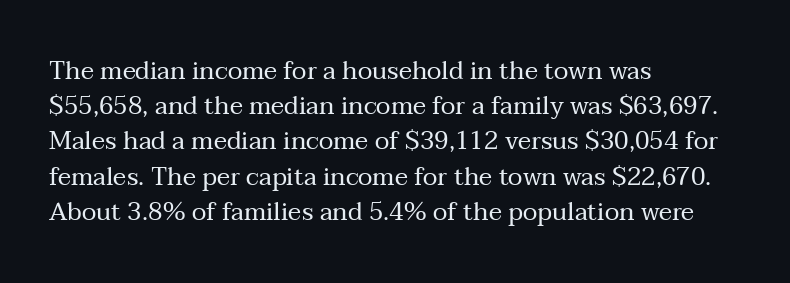
{"italic": "no", "bold": "no", "underline": "no", "align": "left", "line_spacing": "normal", "line_spacing_ratio": 1.41, "letter_spacing": "normal", "letter_spacing_em": 0.0, "glyph_px": 25}
